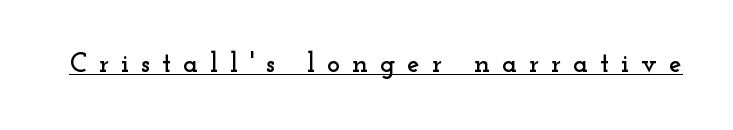
The image shows 28 px wide serif type, upright; set unusually wide letter spacing (+0.42 em), underlined; low stroke contrast and a small x-height.
